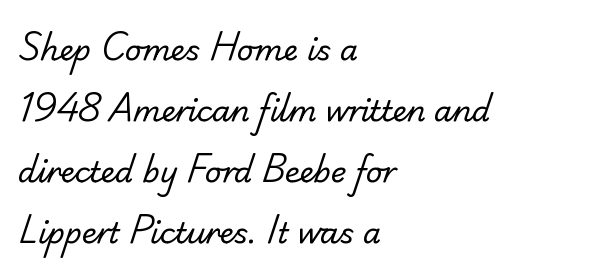
Q: Is the text bold? A: No.
Q: Is the typeface a serif or a sans-serif typeface? A: Sans-serif.
Q: Is the text underlined? A: No.
Q: How is the paragraph aligned? A: Left-aligned.
Q: Is the spacing between letters normal or unusually wide? A: Normal.
Q: Is the spacing between lines tight, normal or loose? A: Loose.
Q: Width (condensed, normal, or wide)? A: Normal.
Q: Stroke contrast? A: Low.
Q: x-height? A: Small.
Q: Monospaced? A: No.
